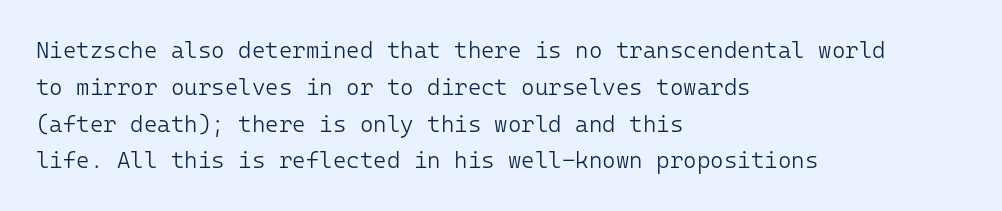
Q: Is the text bold? A: No.
Q: Is the text italic (slanted)? A: No, it is upright.
Q: Is the text underlined? A: No.
Q: How is the paragraph aligned? A: Left-aligned.
Q: Is the spacing between letters normal or unusually wide? A: Normal.
Q: Is the spacing between lines tight, normal or loose? A: Normal.
